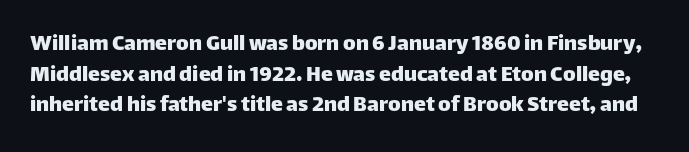
Q: Is the text italic (slanted)? A: No, it is upright.
Q: Is the text underlined? A: No.
Q: Is the spacing between letters normal or unusually wide? A: Normal.
Q: Is the spacing between lines tight, normal or loose? A: Normal.
